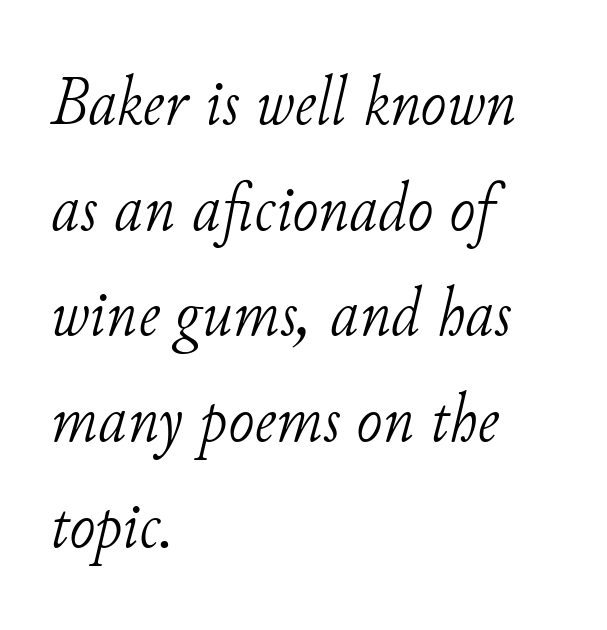
{"serif": "yes", "italic": "yes", "lean": "right", "slant_degrees": 11, "bold": "no", "weight": "light", "width": "normal", "stroke_contrast": "low", "x_height": "small", "monospaced": "no", "underline": "no", "align": "left", "line_spacing": "normal", "line_spacing_ratio": 1.51, "letter_spacing": "normal", "letter_spacing_em": 0.0, "glyph_px": 70}
